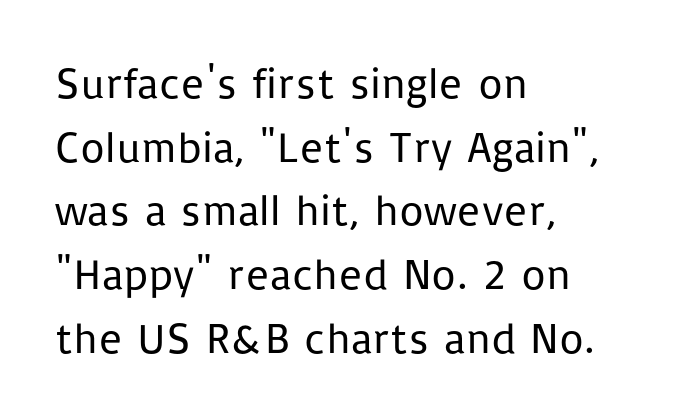
Typographically, this falls in the sans-serif category. This block has exactly the height ordinary leading produces. Posture: straight, roman, zero tilt. Visually the block forms a straight wall on the left and a jagged coastline on the right. Counters stay open thanks to moderate or lighter strokes.
